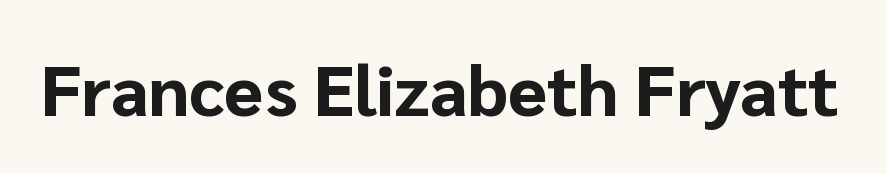
The image shows 71 px bold sans-serif type, upright; set normal letter spacing, not underlined; low stroke contrast and a medium x-height.
